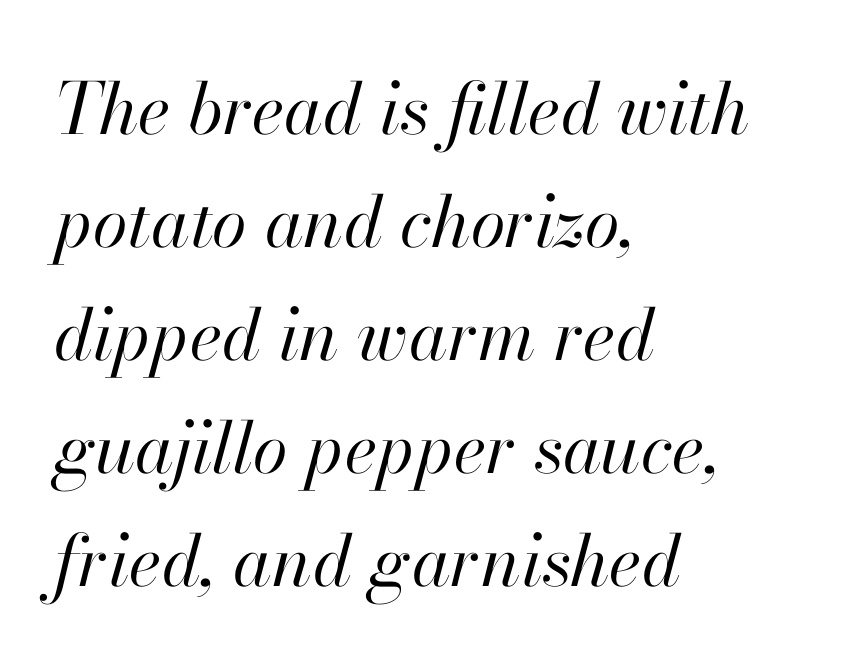
Clear beneath every line of the passage. In terms of leading, this rendering sits right in the middle. The letterforms sit shoulder to shoulder at normal distance. Italic: yes, the glyphs are oblique. You could not count columns in this text — the font is proportionally spaced.
